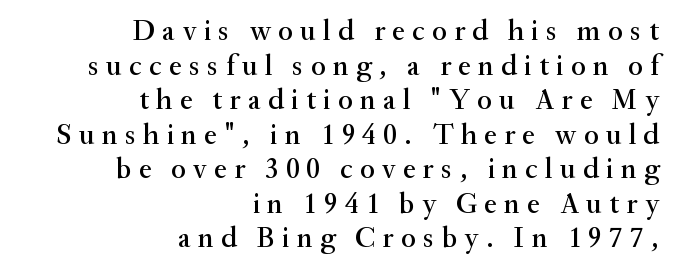
Are there feet on the stems? There are — it's a serif. A flush-right, rag-left setting is used for this passage. Look at the tracking — it's clearly loosened, letters drifting apart. The font's upright variant was chosen for this text.
